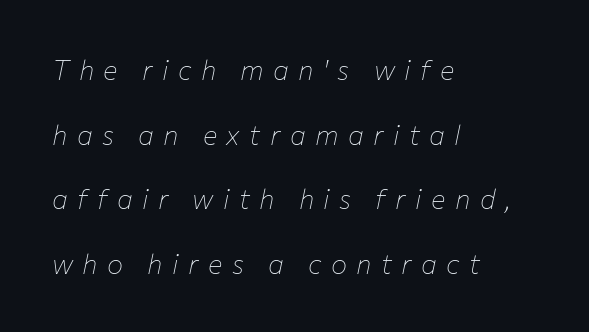
{"italic": "yes", "lean": "right", "slant_degrees": 12, "bold": "no", "underline": "no", "align": "left", "line_spacing": "loose", "line_spacing_ratio": 2.39, "letter_spacing": "wide", "letter_spacing_em": 0.35, "glyph_px": 27}
